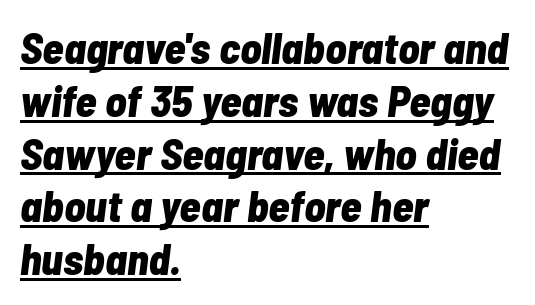
The image shows 44 px bold, condensed type, italic (leaning right); set left-aligned, line spacing 1.2x, normal letter spacing, underlined; low stroke contrast and a medium x-height.
